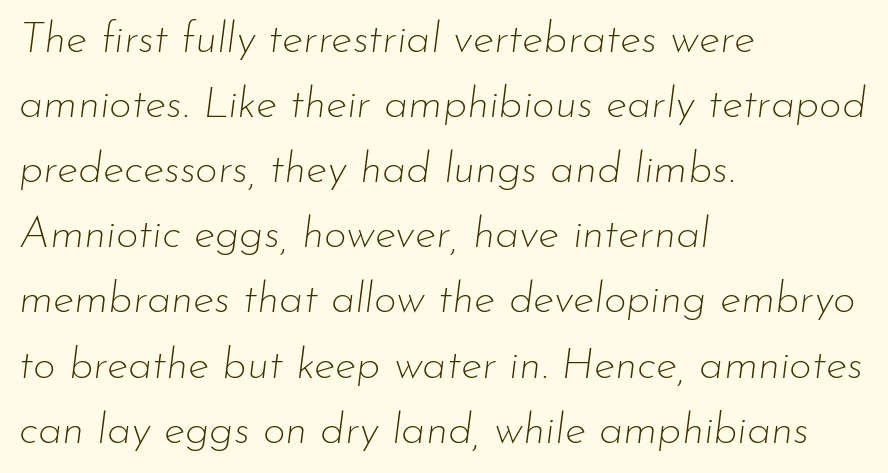
Horizontal alignment here is leftward, the default for most running prose. Rule under the text: the space is simply empty. Between one letter and the next there's only the usual sliver of space. A typesetter would call this proportional, since set widths differ per character. The weight tops out at a normal text grade.
